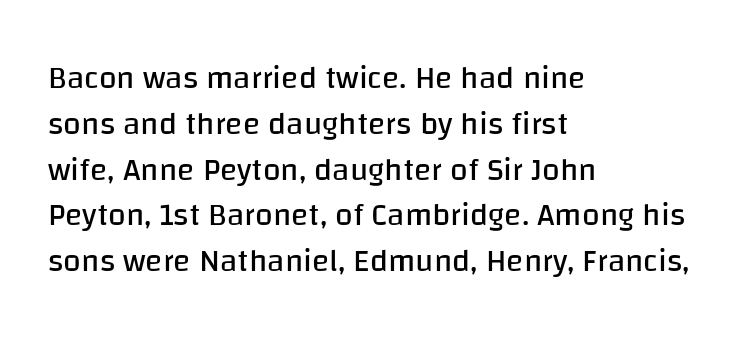
Q: Is the text bold? A: No.
Q: Is the text italic (slanted)? A: No, it is upright.
Q: Is the typeface a serif or a sans-serif typeface? A: Sans-serif.
Q: Is the text underlined? A: No.
Q: How is the paragraph aligned? A: Left-aligned.
Q: Is the spacing between letters normal or unusually wide? A: Normal.
Q: Is the spacing between lines tight, normal or loose? A: Normal.
Q: Width (condensed, normal, or wide)? A: Normal.
Q: Stroke contrast? A: Low.
Q: x-height? A: Large.
Q: Monospaced? A: No.
